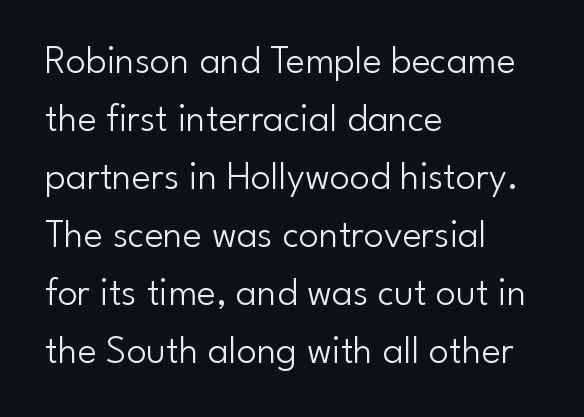
Q: Is the text bold? A: No.
Q: Is the text italic (slanted)? A: No, it is upright.
Q: Is the typeface a serif or a sans-serif typeface? A: Sans-serif.
Q: Is the text underlined? A: No.
Q: How is the paragraph aligned? A: Left-aligned.
Q: Is the spacing between letters normal or unusually wide? A: Normal.
Q: Is the spacing between lines tight, normal or loose? A: Normal.
Q: Width (condensed, normal, or wide)? A: Normal.
Q: Stroke contrast? A: Low.
Q: x-height? A: Small.
Q: Monospaced? A: No.
